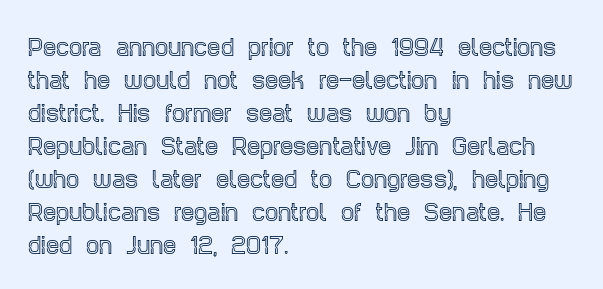
{"italic": "no", "underline": "no", "align": "left", "line_spacing": "normal", "line_spacing_ratio": 1.57, "letter_spacing": "normal", "letter_spacing_em": 0.0, "glyph_px": 21}
